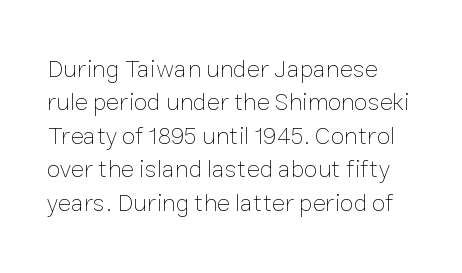
{"italic": "no", "bold": "no", "underline": "no", "align": "left", "line_spacing": "normal", "line_spacing_ratio": 1.34, "letter_spacing": "normal", "letter_spacing_em": 0.0, "glyph_px": 25}
